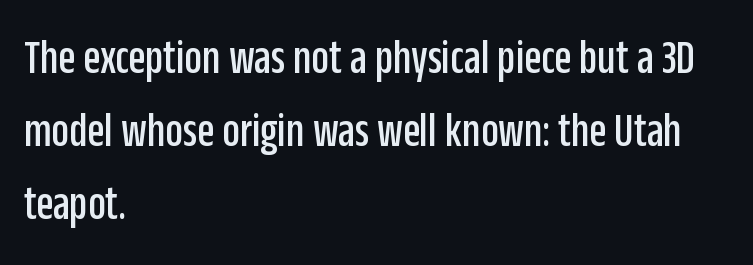
{"serif": "no", "italic": "no", "width": "condensed", "stroke_contrast": "low", "x_height": "large", "monospaced": "no", "underline": "no", "align": "left", "line_spacing": "normal", "line_spacing_ratio": 1.49, "letter_spacing": "normal", "letter_spacing_em": 0.0, "glyph_px": 49}
